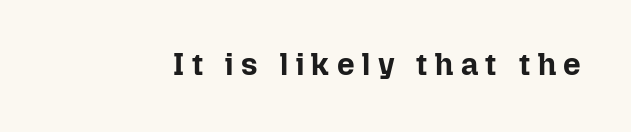
Compared with typical body copy, the letter spacing here is much looser. A typesetter would call this proportional, since set widths differ per character. These words are printed bold, with thick strokes throughout. Rendered with straight, roman letterforms.
